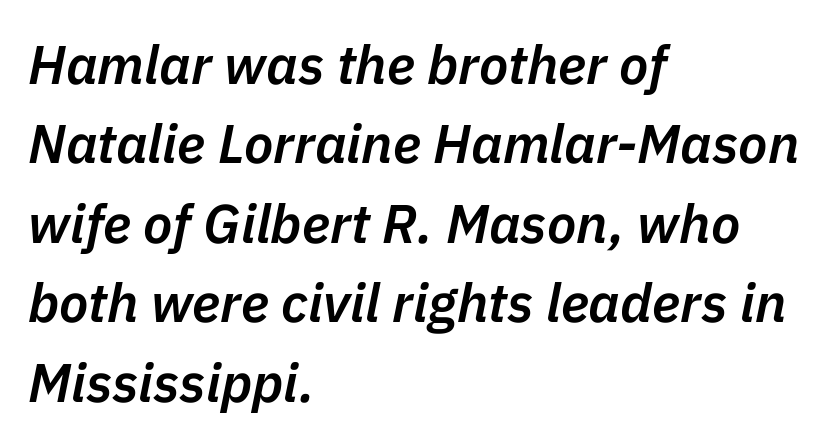
The image shows 54 px semibold type, italic (leaning right); set left-aligned, normal line spacing (1.47x), normal letter spacing, not underlined; low stroke contrast and a medium x-height.
